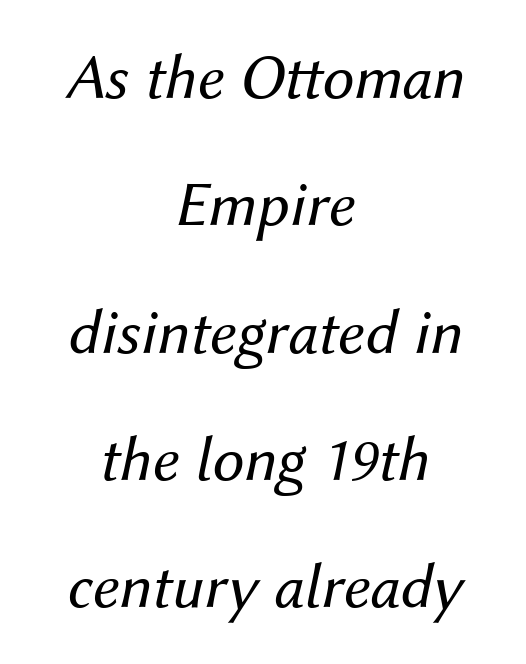
The rendering uses natural spacing where letterforms have individual widths. The whitespace from short lines is split evenly between both sides. The space directly below the letters is spotless. There's an unmistakable incline to the writing here. Characters follow at the spacing the type designer built in. Is the type heavy? It reads as light-to-regular instead.
